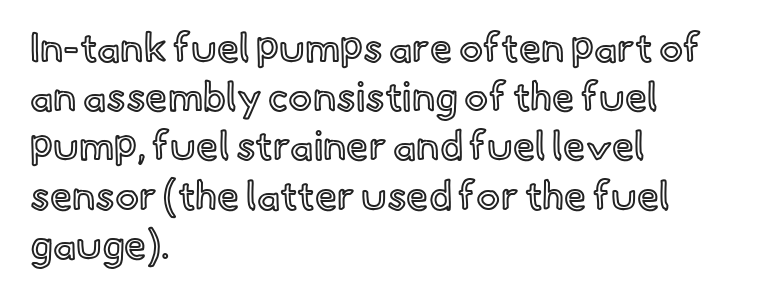
Nothing unusual about the tracking: characters are spaced as the font intends. The rendering anchors every line to the left-hand side. Here the designer chose a conventional face with non-uniform glyph widths. Tall strokes in this sample are plumb rather than angled.
